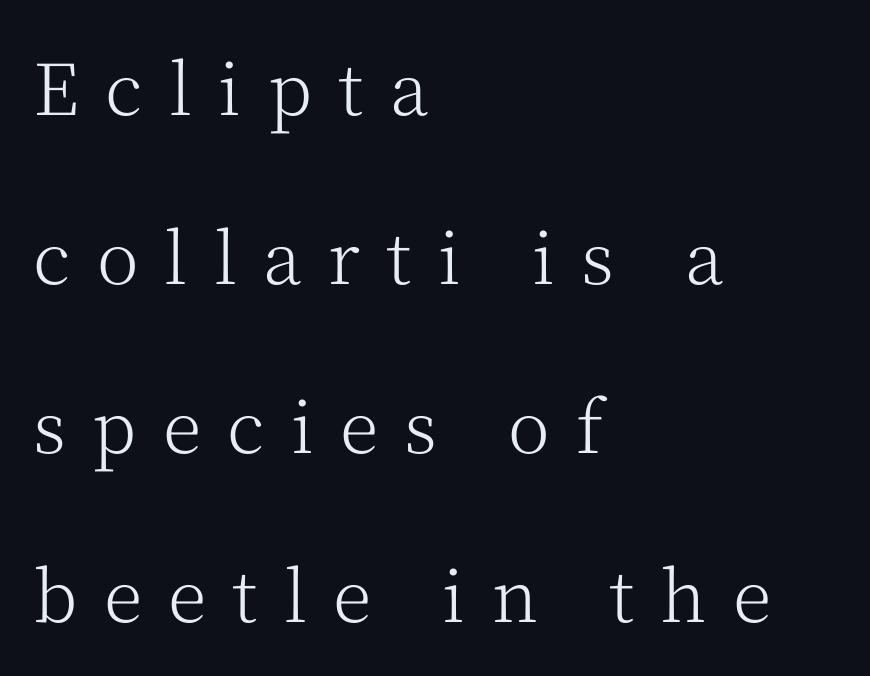
The image shows 71 px light serif type, upright; set left-aligned, loose line spacing (2.38x), unusually wide letter spacing (+0.37 em), not underlined; medium stroke contrast and a medium x-height.
